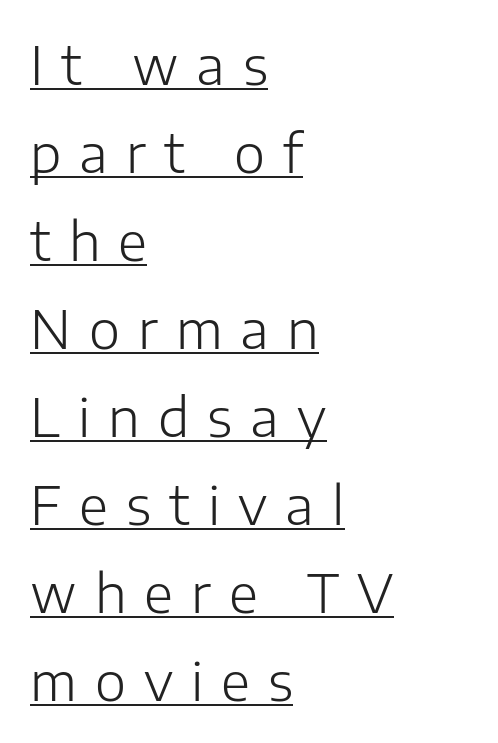
{"serif": "no", "italic": "no", "bold": "no", "weight": "light", "width": "normal", "stroke_contrast": "low", "x_height": "medium", "monospaced": "no", "underline": "yes", "align": "left", "line_spacing": "normal", "line_spacing_ratio": 1.66, "letter_spacing": "wide", "letter_spacing_em": 0.34, "glyph_px": 53}
